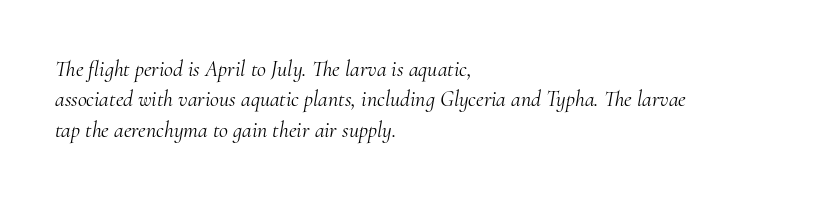
The image shows 22 px text type, italic (leaning right); set left-aligned, normal line spacing (1.38x), normal letter spacing, not underlined.
